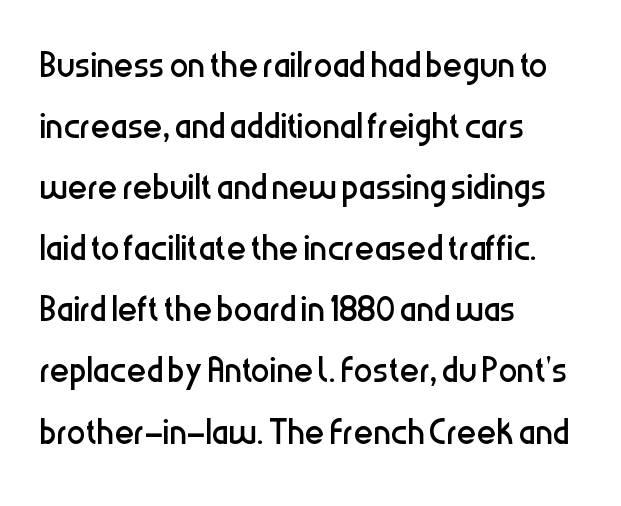
The image shows 47 px regular-weight, condensed sans-serif type, upright; set left-aligned, normal line spacing (1.3x), normal letter spacing, not underlined; low stroke contrast and a medium x-height.
